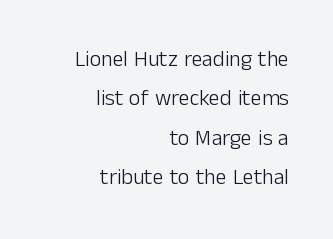
In terms of letterspacing, this is plain default setting. Type without underlining. The letters stand upright; this is a roman face. The paragraph shown leans on its right margin.
